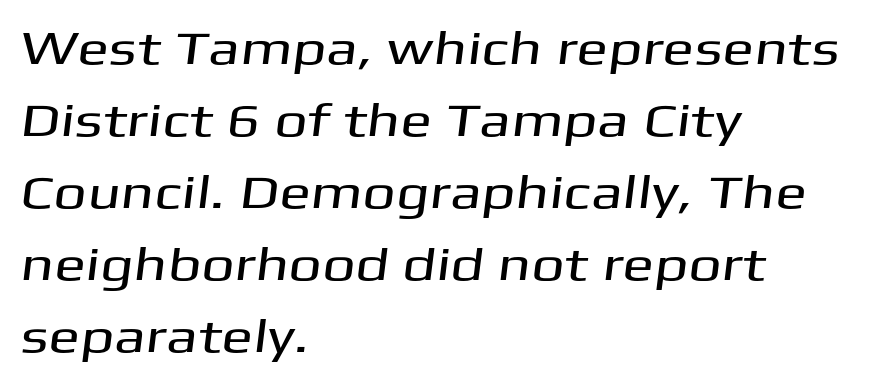
These lines stack with their left ends in a neat column. Looks like regular typesetting: each glyph gets only the width it needs. How would I describe the line gaps? Plain and ordinary. Observe the absence of serifs on each vertical stroke in this sample.
